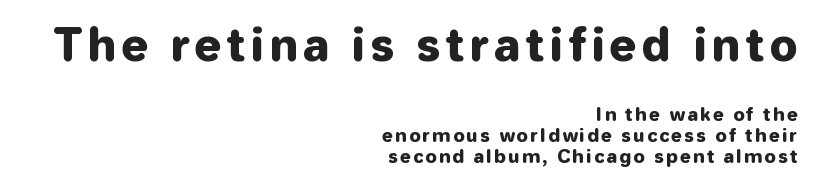
{"serif": "no", "italic": "no", "width": "normal", "stroke_contrast": "low", "x_height": "medium", "monospaced": "no", "underline": "no", "align": "right", "line_spacing_ratio": 1.16, "larger_block": "first", "size_ratio": 2.44, "glyph_px": 44}
